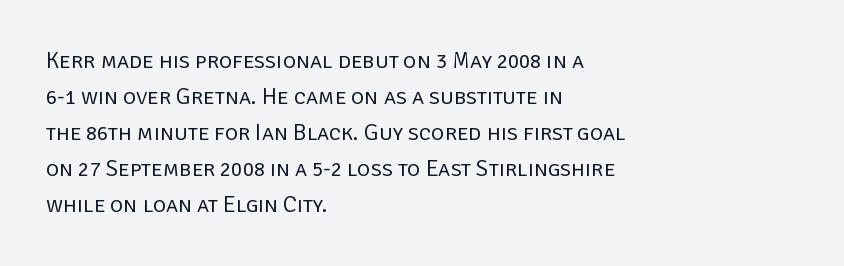
Q: Is the text bold? A: No.
Q: Is the text italic (slanted)? A: No, it is upright.
Q: Is the text underlined? A: No.
Q: How is the paragraph aligned? A: Left-aligned.
Q: Is the spacing between letters normal or unusually wide? A: Normal.
Q: Is the spacing between lines tight, normal or loose? A: Normal.
